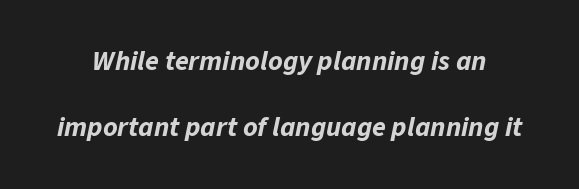
Q: Is the text bold? A: Yes.
Q: Is the text italic (slanted)? A: Yes, it leans right by about 11 degrees.
Q: Is the text underlined? A: No.
Q: Is the spacing between letters normal or unusually wide? A: Normal.
Q: Is the spacing between lines tight, normal or loose? A: Loose.
Q: Width (condensed, normal, or wide)? A: Normal.
Q: Stroke contrast? A: Low.
Q: x-height? A: Medium.
Q: Monospaced? A: No.
